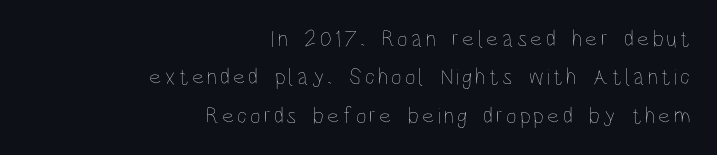
{"italic": "no", "bold": "no", "underline": "no", "align": "right", "line_spacing": "normal", "line_spacing_ratio": 1.67, "glyph_px": 23}
